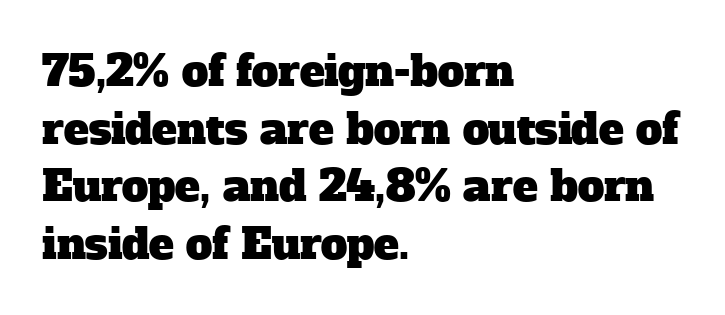
The image shows 42 px serif type; set left-aligned, normal line spacing (1.37x), normal letter spacing, not underlined; low stroke contrast and a medium x-height.
